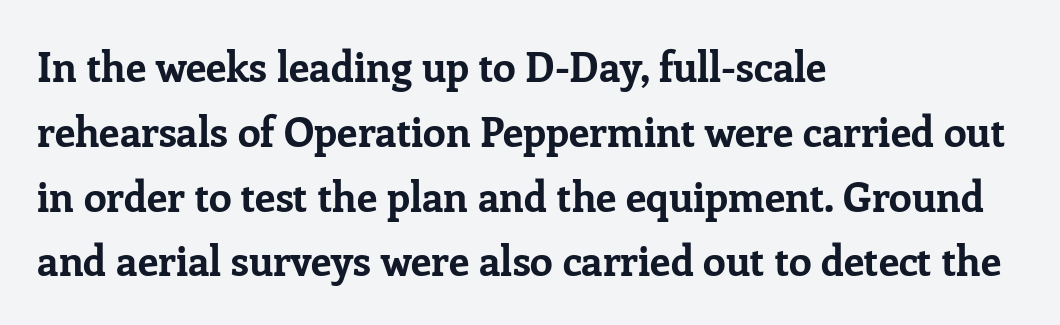
{"serif": "yes", "italic": "no", "bold": "yes", "weight": "bold", "width": "normal", "stroke_contrast": "low", "x_height": "medium", "monospaced": "no", "underline": "no", "align": "left", "line_spacing": "normal", "line_spacing_ratio": 1.58, "letter_spacing": "normal", "letter_spacing_em": 0.0, "glyph_px": 41}
